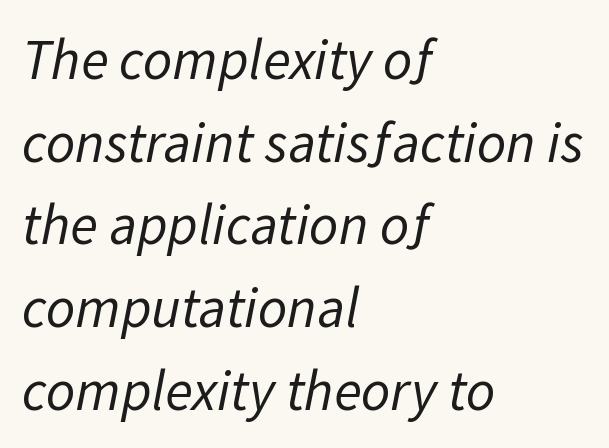
Q: Is the text bold? A: No.
Q: Is the typeface a serif or a sans-serif typeface? A: Sans-serif.
Q: Is the text underlined? A: No.
Q: How is the paragraph aligned? A: Left-aligned.
Q: Is the spacing between letters normal or unusually wide? A: Normal.
Q: Is the spacing between lines tight, normal or loose? A: Normal.
Q: Width (condensed, normal, or wide)? A: Normal.
Q: Stroke contrast? A: Low.
Q: x-height? A: Medium.
Q: Monospaced? A: No.
